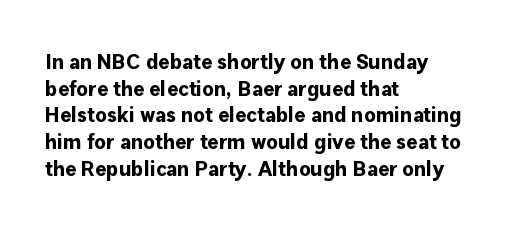
Honestly, the row spacing looks completely unremarkable. Posture: upright roman. Plenty of ink on the page — the face is bold. Typeset ragged right — the left edge is the straight one.
